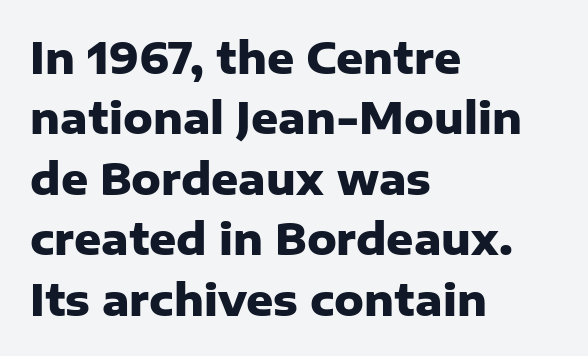
Q: Is the text bold? A: Yes.
Q: Is the text italic (slanted)? A: No, it is upright.
Q: Is the typeface a serif or a sans-serif typeface? A: Sans-serif.
Q: Is the text underlined? A: No.
Q: How is the paragraph aligned? A: Left-aligned.
Q: Is the spacing between letters normal or unusually wide? A: Normal.
Q: Is the spacing between lines tight, normal or loose? A: Normal.
Q: Width (condensed, normal, or wide)? A: Normal.
Q: Stroke contrast? A: Low.
Q: x-height? A: Medium.
Q: Monospaced? A: No.
